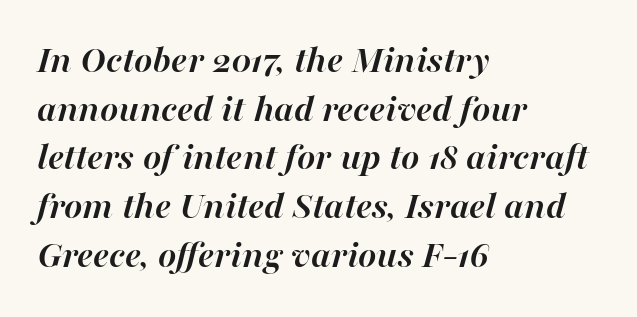
{"italic": "yes", "lean": "right", "slant_degrees": 16, "bold": "yes", "weight": "semibold", "width": "normal", "stroke_contrast": "high", "x_height": "medium", "monospaced": "no", "underline": "no", "align": "left", "line_spacing": "normal", "line_spacing_ratio": 1.25, "letter_spacing": "normal", "letter_spacing_em": 0.0, "glyph_px": 39}
